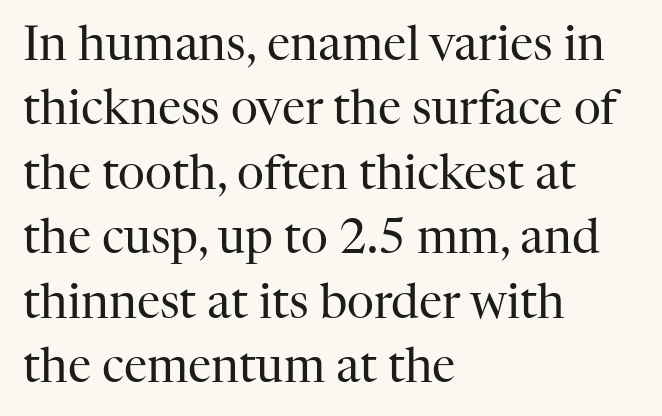
Vertical stems look standard width or narrower in stroke. Standard letterfit; no display-style spreading of the glyphs. Baseline-to-baseline distance is the conventional proportion of letter height. Typeset ragged right — the left edge is the straight one. The letters advance in unequal steps, a hallmark of proportional type.
